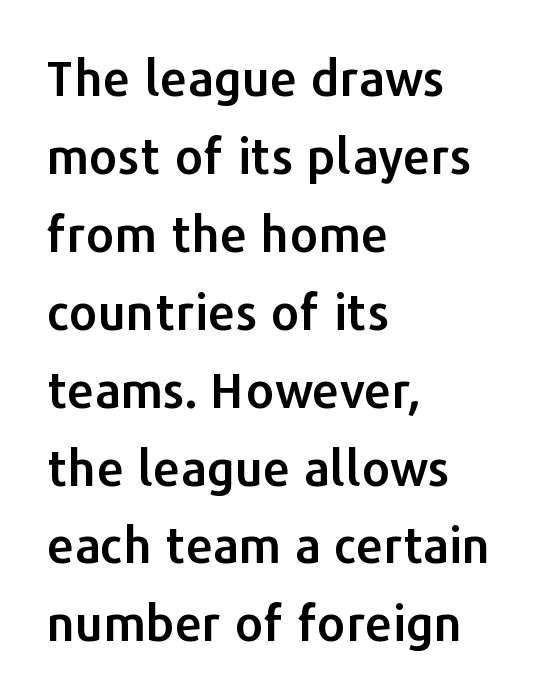
{"serif": "no", "italic": "no", "width": "normal", "stroke_contrast": "low", "x_height": "medium", "monospaced": "no", "underline": "no", "align": "left", "line_spacing": "normal", "line_spacing_ratio": 1.59, "letter_spacing": "normal", "letter_spacing_em": 0.0, "glyph_px": 49}
